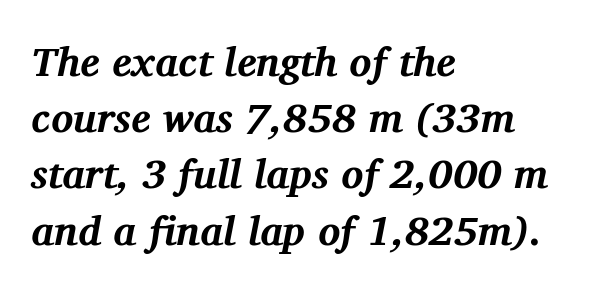
Q: Is the text bold? A: Yes.
Q: Is the text italic (slanted)? A: Yes, it leans right by about 11 degrees.
Q: Is the typeface a serif or a sans-serif typeface? A: Serif.
Q: Is the text underlined? A: No.
Q: How is the paragraph aligned? A: Left-aligned.
Q: Is the spacing between letters normal or unusually wide? A: Normal.
Q: Is the spacing between lines tight, normal or loose? A: Normal.
Q: Width (condensed, normal, or wide)? A: Normal.
Q: Stroke contrast? A: Medium.
Q: x-height? A: Medium.
Q: Monospaced? A: No.
